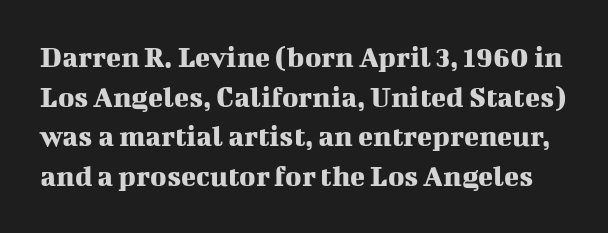
Q: Is the text italic (slanted)? A: No, it is upright.
Q: Is the typeface a serif or a sans-serif typeface? A: Serif.
Q: Is the text underlined? A: No.
Q: Is the spacing between letters normal or unusually wide? A: Normal.
Q: Is the spacing between lines tight, normal or loose? A: Normal.
Q: Width (condensed, normal, or wide)? A: Normal.
Q: Stroke contrast? A: Medium.
Q: x-height? A: Medium.
Q: Monospaced? A: No.
